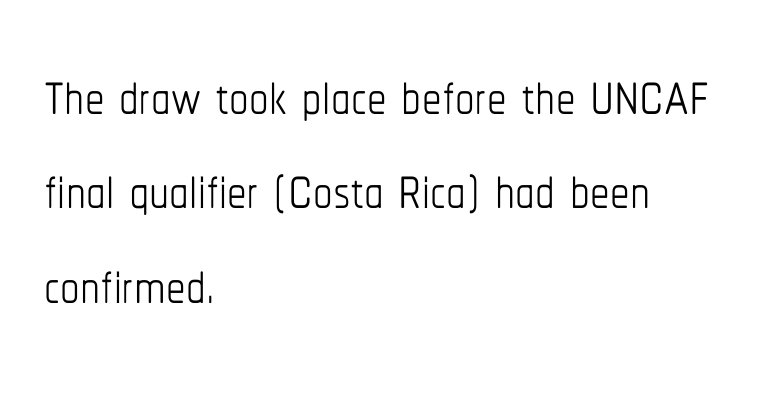
The image shows 78 px thin, condensed type, upright; set left-aligned, line spacing 1.21x, normal letter spacing, not underlined; low stroke contrast and a medium x-height.
